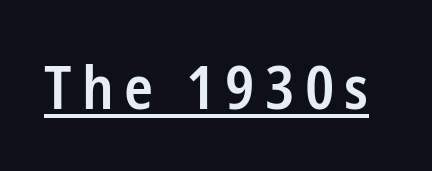
These characters rest on top of a visible drawn line. Classification — sans serif. The letters advance in unequal steps, a hallmark of proportional type. Weight: semibold (demi). No italicization has been applied; the sample stays upright.
